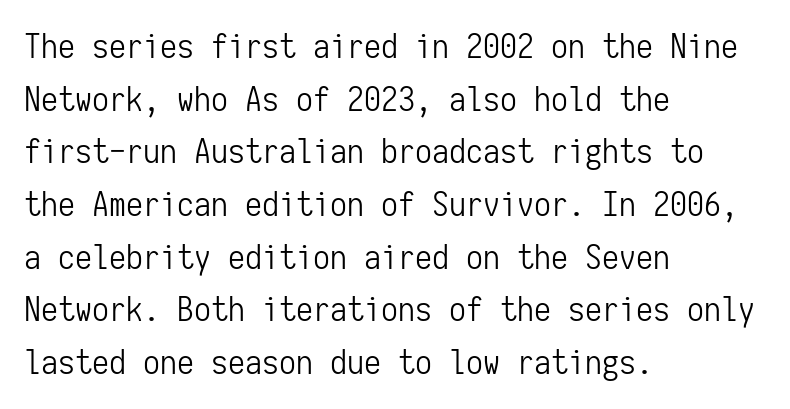
Q: Is the text bold? A: No.
Q: Is the text italic (slanted)? A: No, it is upright.
Q: Is the typeface a serif or a sans-serif typeface? A: Sans-serif.
Q: Is the text underlined? A: No.
Q: How is the paragraph aligned? A: Left-aligned.
Q: Is the spacing between letters normal or unusually wide? A: Normal.
Q: Is the spacing between lines tight, normal or loose? A: Normal.
Q: Width (condensed, normal, or wide)? A: Condensed.
Q: Stroke contrast? A: Low.
Q: x-height? A: Medium.
Q: Monospaced? A: Yes.
